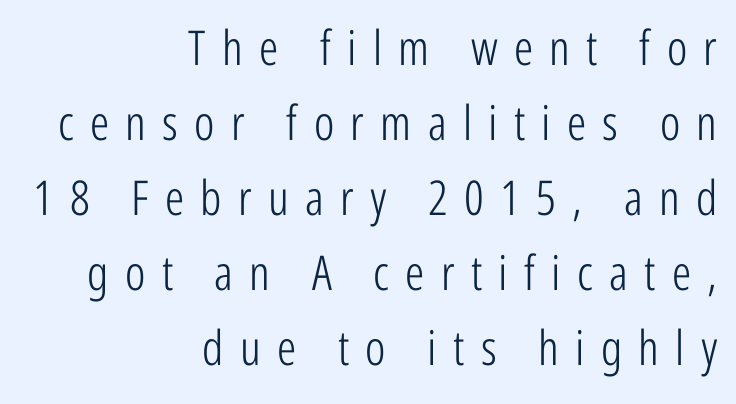
The image shows 48 px light, condensed sans-serif type, upright; set right-aligned, normal line spacing (1.56x), unusually wide letter spacing (+0.34 em), not underlined; low stroke contrast and a medium x-height.
